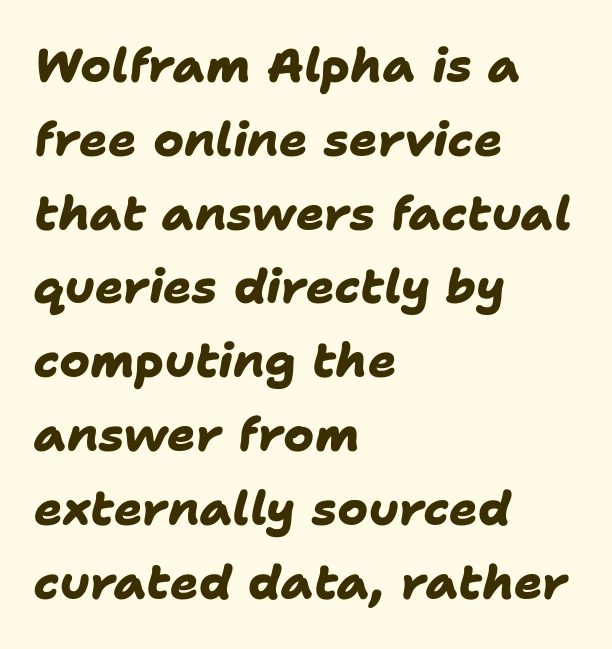
Q: Is the text bold? A: Yes.
Q: Is the typeface a serif or a sans-serif typeface? A: Sans-serif.
Q: Is the text underlined? A: No.
Q: How is the paragraph aligned? A: Left-aligned.
Q: Is the spacing between letters normal or unusually wide? A: Normal.
Q: Is the spacing between lines tight, normal or loose? A: Normal.
Q: Width (condensed, normal, or wide)? A: Normal.
Q: Stroke contrast? A: Low.
Q: x-height? A: Medium.
Q: Monospaced? A: No.
